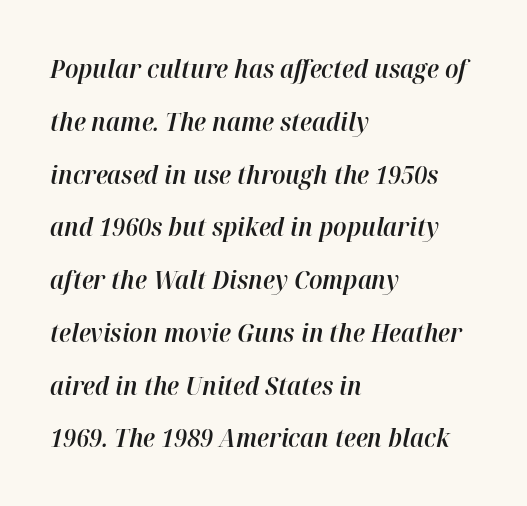
The image shows 26 px text type, italic (leaning right); set left-aligned, loose line spacing (2.03x), normal letter spacing, not underlined.
